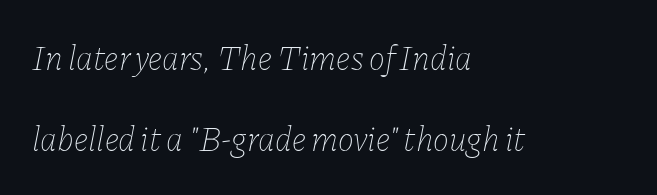
The image shows 34 px thin type, italic (leaning right); set left-aligned, loose line spacing (2.39x), normal letter spacing, not underlined; low stroke contrast and a medium x-height.
